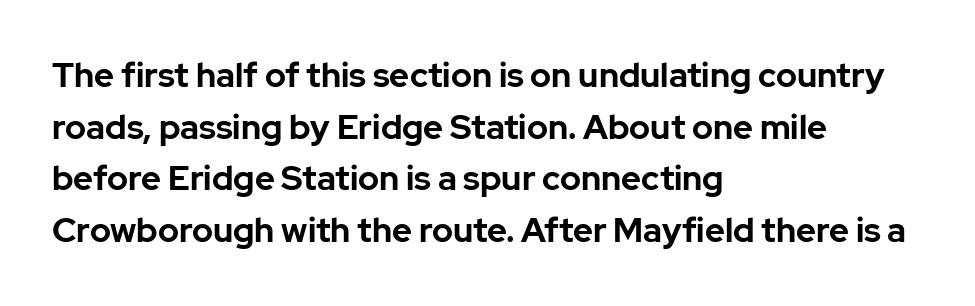
{"serif": "no", "italic": "no", "bold": "yes", "weight": "bold", "width": "normal", "stroke_contrast": "low", "x_height": "medium", "monospaced": "no", "underline": "no", "align": "left", "line_spacing": "normal", "line_spacing_ratio": 1.52, "letter_spacing": "normal", "letter_spacing_em": 0.0, "glyph_px": 34}
